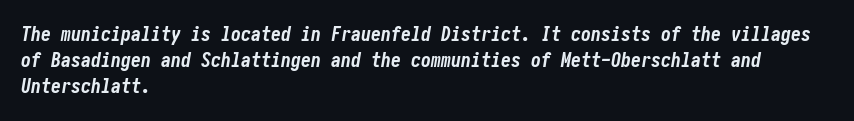
Q: Is the text bold? A: Yes.
Q: Is the text italic (slanted)? A: Yes, it leans right by about 10 degrees.
Q: Is the text underlined? A: No.
Q: How is the paragraph aligned? A: Left-aligned.
Q: Is the spacing between letters normal or unusually wide? A: Normal.
Q: Is the spacing between lines tight, normal or loose? A: Normal.
